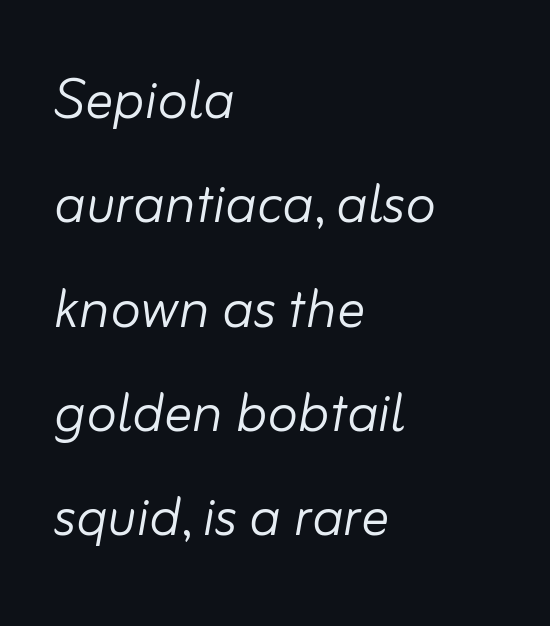
{"italic": "yes", "lean": "right", "slant_degrees": 10, "bold": "no", "weight": "light", "width": "normal", "stroke_contrast": "low", "x_height": "small", "monospaced": "no", "underline": "no", "align": "left", "line_spacing": "normal", "line_spacing_ratio": 1.49, "letter_spacing": "normal", "letter_spacing_em": 0.0, "glyph_px": 70}
